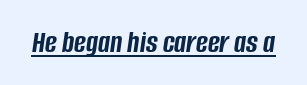
Like a heading marked for emphasis, these lines bear an underscore. The rendering uses natural spacing where letterforms have individual widths. Observe the lean: these are italic letterforms. The strokes are fattened all the way to bold. Between one letter and the next there's only the usual sliver of space.
